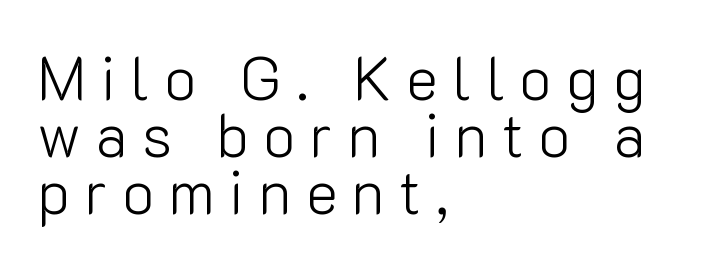
The image shows 60 px light sans-serif type, upright; set left-aligned, tight line spacing (0.95x), unusually wide letter spacing (+0.24 em), not underlined; low stroke contrast and a medium x-height.
